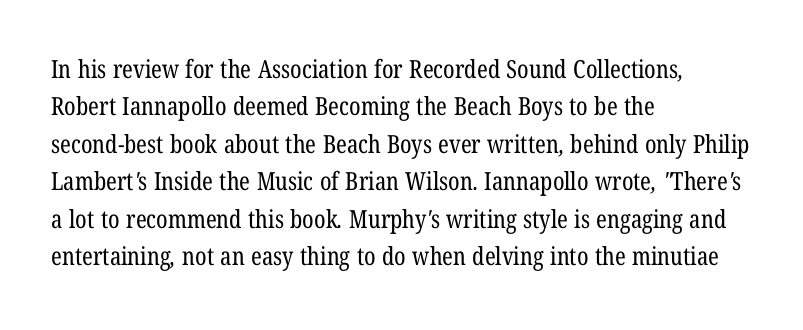
{"bold": "no", "underline": "no", "align": "left", "line_spacing": "normal", "line_spacing_ratio": 1.5, "letter_spacing": "normal", "letter_spacing_em": 0.0, "glyph_px": 25}
